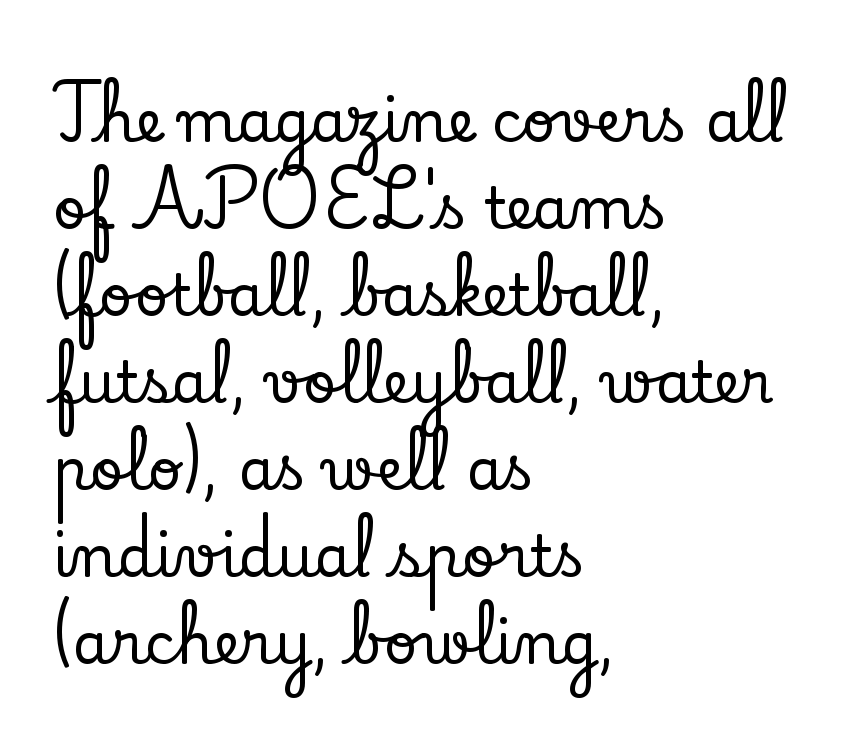
The image shows 58 px serif type, upright; set left-aligned, normal line spacing (1.5x), normal letter spacing, not underlined; low stroke contrast and a small x-height.
